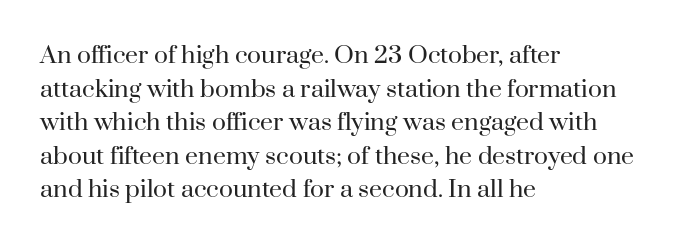
{"italic": "no", "bold": "no", "underline": "no", "align": "left", "line_spacing": "normal", "line_spacing_ratio": 1.46, "letter_spacing": "normal", "letter_spacing_em": 0.0, "glyph_px": 23}
